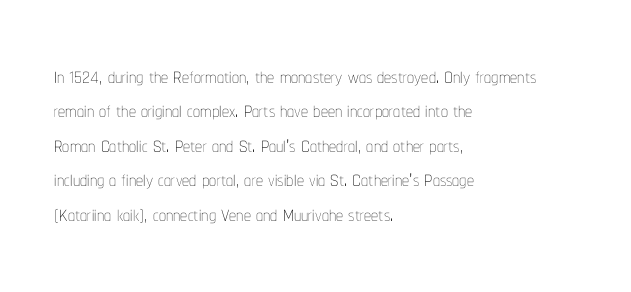
The image shows 28 px thin, condensed type, upright; set left-aligned, line spacing 1.23x, normal letter spacing, not underlined; low stroke contrast and a medium x-height.
